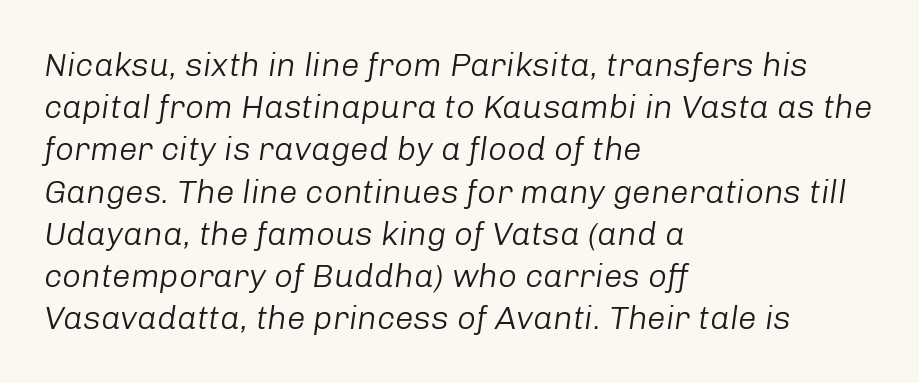
Q: Is the text bold? A: No.
Q: Is the text italic (slanted)? A: Yes, it leans right by about 8 degrees.
Q: Is the text underlined? A: No.
Q: How is the paragraph aligned? A: Left-aligned.
Q: Is the spacing between letters normal or unusually wide? A: Normal.
Q: Is the spacing between lines tight, normal or loose? A: Normal.
Q: Width (condensed, normal, or wide)? A: Normal.
Q: Stroke contrast? A: Low.
Q: x-height? A: Medium.
Q: Monospaced? A: No.
